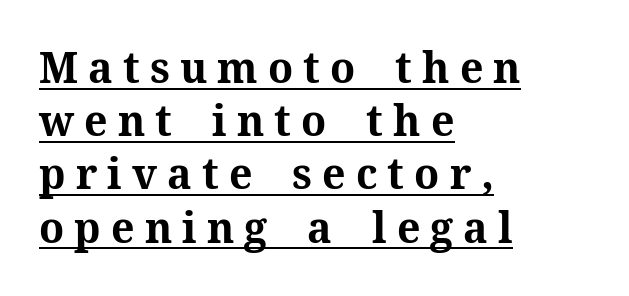
{"serif": "yes", "italic": "no", "bold": "yes", "weight": "bold", "width": "normal", "stroke_contrast": "medium", "x_height": "medium", "monospaced": "no", "underline": "yes", "align": "left", "line_spacing_ratio": 1.21, "letter_spacing": "wide", "letter_spacing_em": 0.23, "glyph_px": 44}
